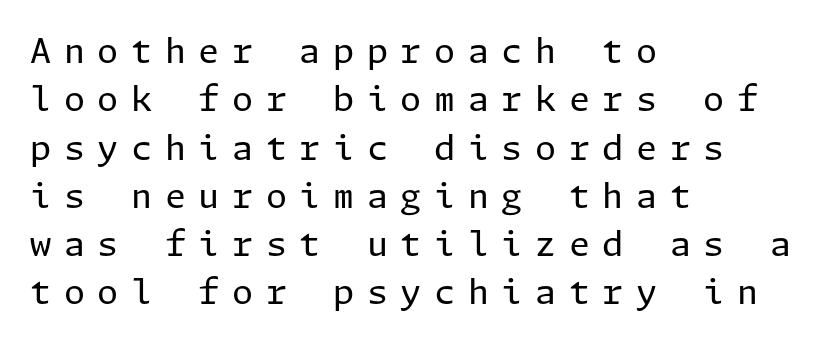
The image shows 34 px regular-weight sans-serif type, upright; set left-aligned, normal line spacing (1.42x), unusually wide letter spacing (+0.37 em), not underlined; low stroke contrast and a medium x-height.
